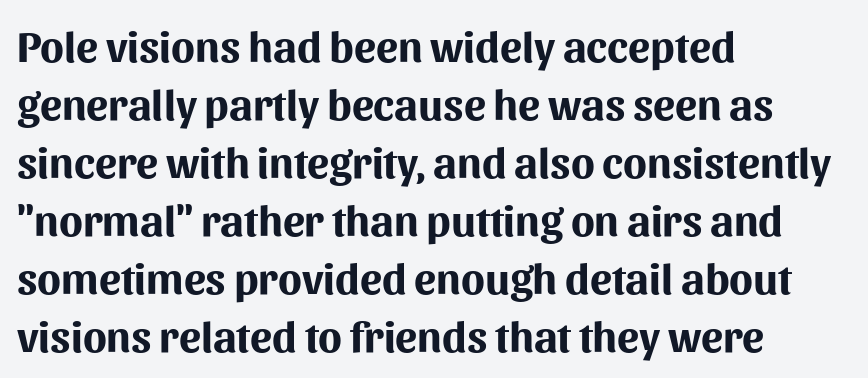
The image shows 44 px bold sans-serif type, upright; set left-aligned, normal line spacing (1.32x), normal letter spacing, not underlined; medium stroke contrast and a medium x-height.
